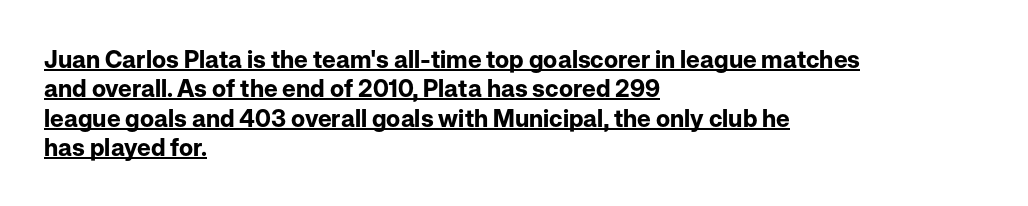
A dark, heavy texture on the line: the type is bold. Here the glyphs are tracked normally, forming tight word shapes. Notice how the stems are strictly vertical — no italics here. This rendering uses left alignment, leaving the right contour irregular.
